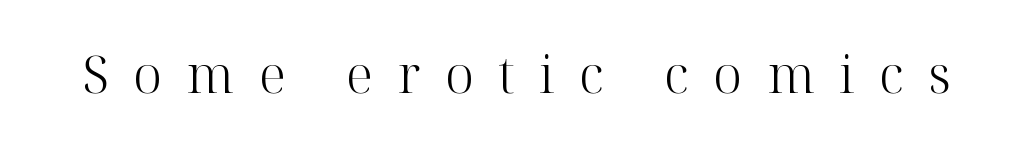
{"serif": "yes", "italic": "no", "bold": "no", "weight": "light", "width": "normal", "stroke_contrast": "high", "x_height": "medium", "monospaced": "no", "underline": "no", "letter_spacing": "wide", "letter_spacing_em": 0.47, "glyph_px": 52}
